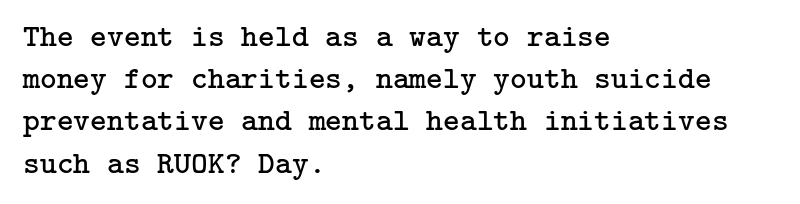
The image shows 32 px regular-weight serif type, upright; set left-aligned, normal line spacing (1.32x), normal letter spacing, not underlined; low stroke contrast and a medium x-height.
